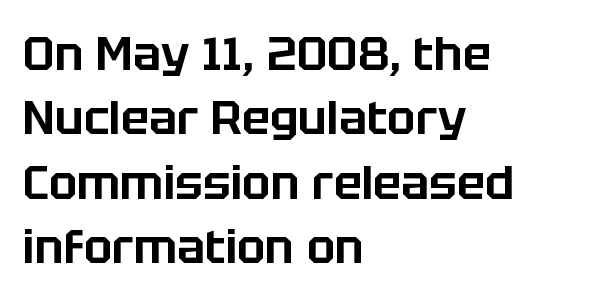
The image shows 47 px sans-serif type, upright; set left-aligned, normal line spacing (1.37x), normal letter spacing, not underlined; low stroke contrast and a large x-height.
